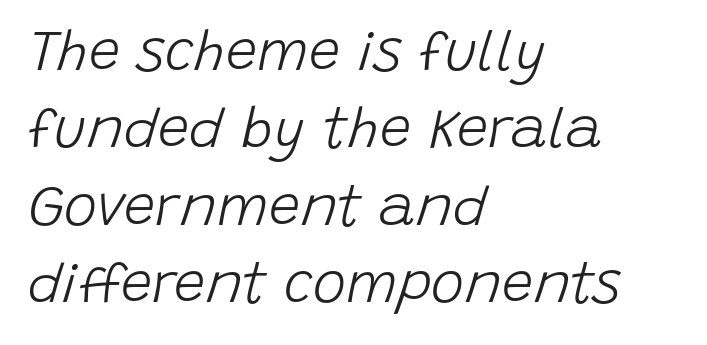
Q: Is the text bold? A: No.
Q: Is the text italic (slanted)? A: Yes, it leans right by about 15 degrees.
Q: Is the text underlined? A: No.
Q: How is the paragraph aligned? A: Left-aligned.
Q: Is the spacing between letters normal or unusually wide? A: Normal.
Q: Is the spacing between lines tight, normal or loose? A: Normal.
Q: Width (condensed, normal, or wide)? A: Normal.
Q: Stroke contrast? A: Low.
Q: x-height? A: Large.
Q: Monospaced? A: No.
